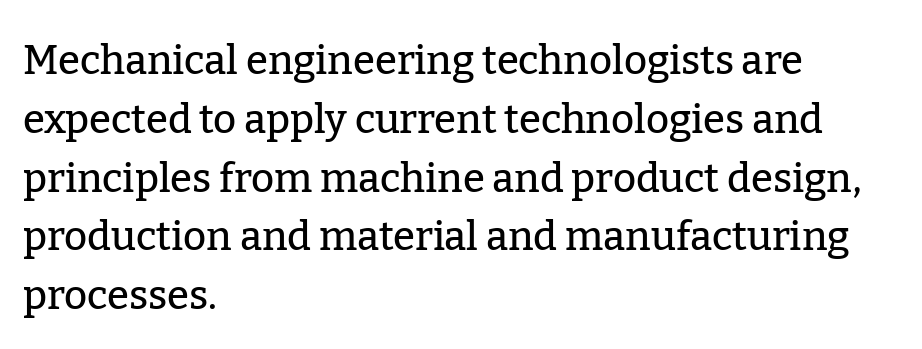
{"serif": "yes", "italic": "no", "width": "normal", "stroke_contrast": "low", "x_height": "medium", "monospaced": "no", "underline": "no", "align": "left", "line_spacing": "normal", "line_spacing_ratio": 1.47, "letter_spacing": "normal", "letter_spacing_em": 0.0, "glyph_px": 40}
